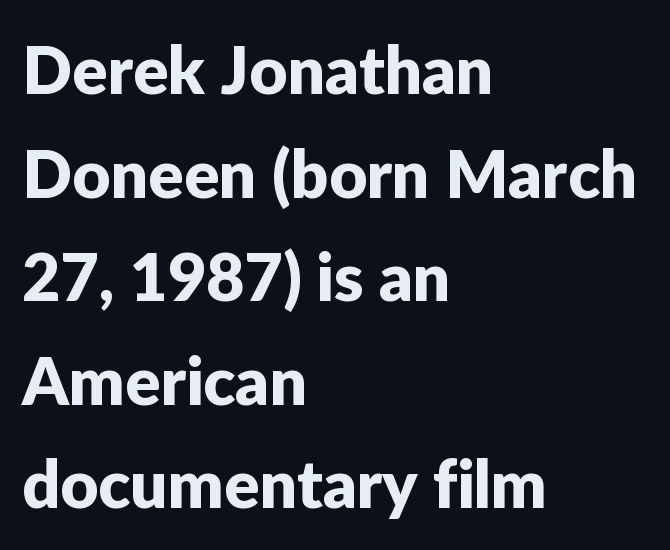
The image shows 66 px sans-serif type, upright; set left-aligned, normal line spacing (1.57x), normal letter spacing, not underlined; low stroke contrast and a medium x-height.
